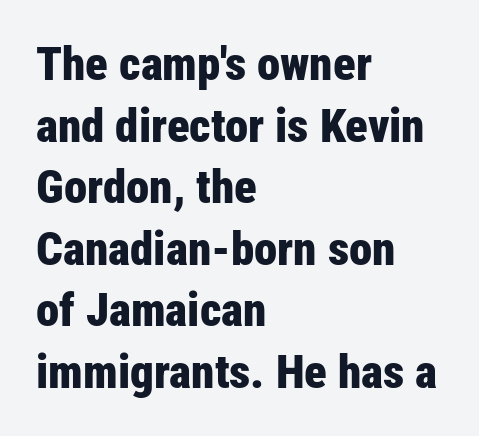
The image shows 47 px bold, condensed sans-serif type, upright; set left-aligned, normal line spacing (1.31x), normal letter spacing, not underlined; low stroke contrast and a medium x-height.
